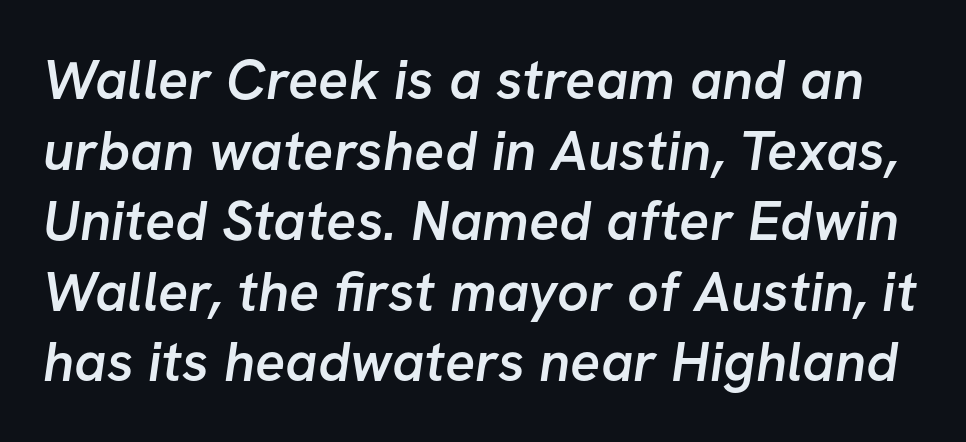
The image shows 56 px semibold sans-serif type; set normal line spacing (1.26x), normal letter spacing, not underlined; low stroke contrast and a medium x-height.
